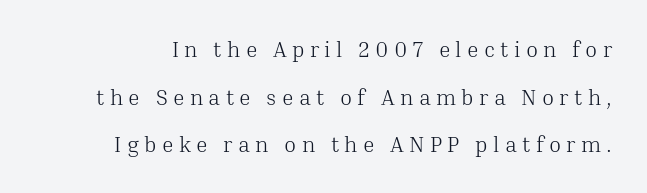
Quick note: not italic, upright. Summary of weight: not heavy and not bold. Unmarked baselines from the first word to the last. Horizontal bands of white between lines are thick stripes. What stands out about the letter spacing? Its width — letters are far apart.
